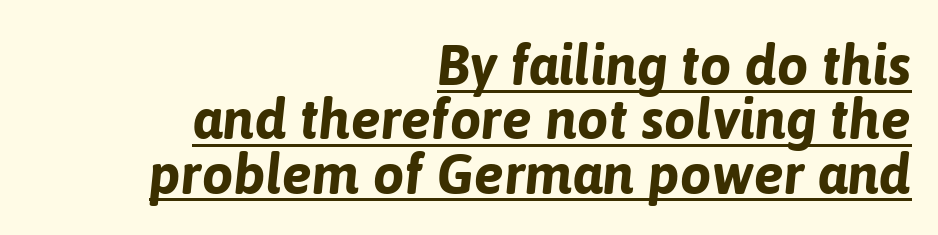
{"italic": "yes", "lean": "right", "slant_degrees": 6, "bold": "yes", "weight": "bold", "width": "normal", "stroke_contrast": "low", "x_height": "medium", "monospaced": "no", "underline": "yes", "align": "right", "line_spacing": "tight", "line_spacing_ratio": 0.97, "letter_spacing": "normal", "letter_spacing_em": 0.0, "glyph_px": 56}
